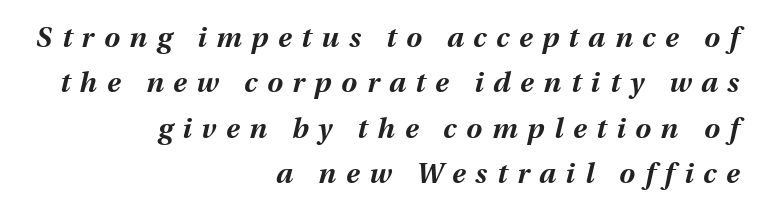
Bold? Absolutely — the strokes are thick and heavy. Does the lettering tilt? It does — this is italic. Alignment: flush right. A typesetter would call this proportional, since set widths differ per character. These lines have a slow, spaced-out rhythm from letter to letter. The designer left line spacing at the default.
